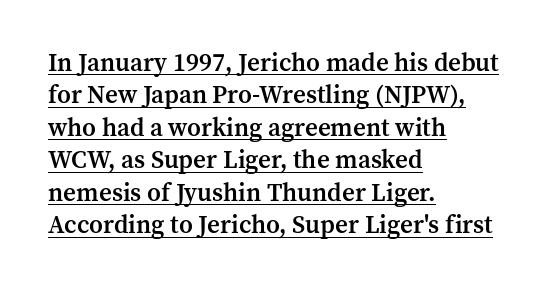
Q: Is the text bold? A: Semi-bold.
Q: Is the text italic (slanted)? A: No, it is upright.
Q: Is the text underlined? A: Yes.
Q: How is the paragraph aligned? A: Left-aligned.
Q: Is the spacing between letters normal or unusually wide? A: Normal.
Q: Is the spacing between lines tight, normal or loose? A: Normal.
